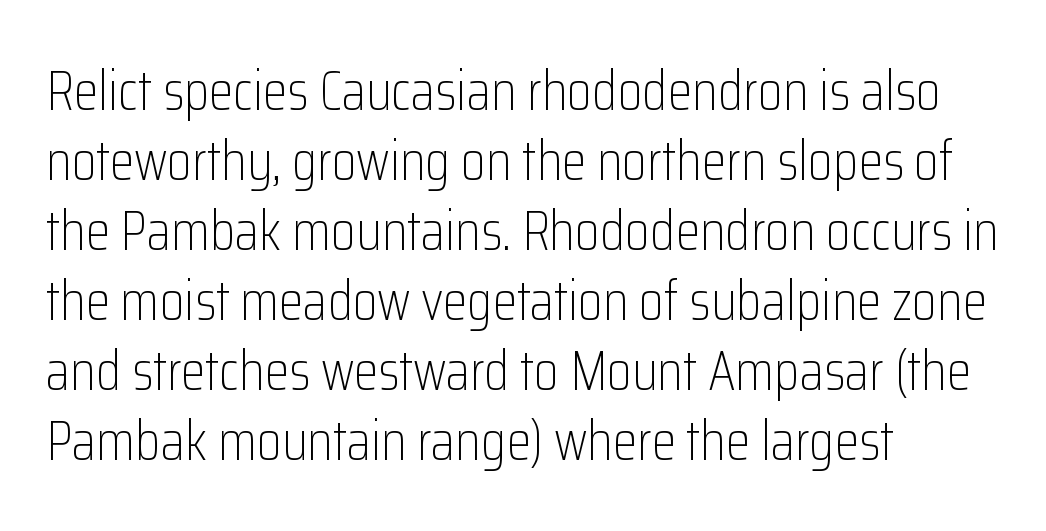
{"serif": "no", "italic": "no", "bold": "no", "weight": "light", "width": "condensed", "stroke_contrast": "low", "x_height": "medium", "monospaced": "no", "underline": "no", "align": "left", "line_spacing": "normal", "line_spacing_ratio": 1.25, "letter_spacing": "normal", "letter_spacing_em": 0.0, "glyph_px": 56}
